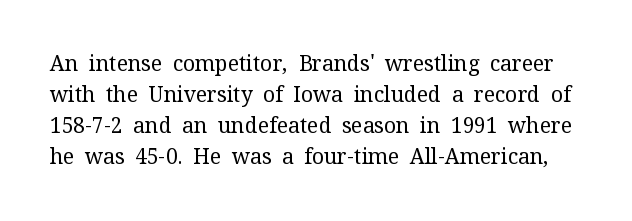
Bold? No — there's no thickening of the strokes. Descenders hang freely into open space. Line spacing here is normal. Observe the ordinary spacing: letters are neighbours, not strangers. Every stem runs plumb, perpendicular to the baseline.
